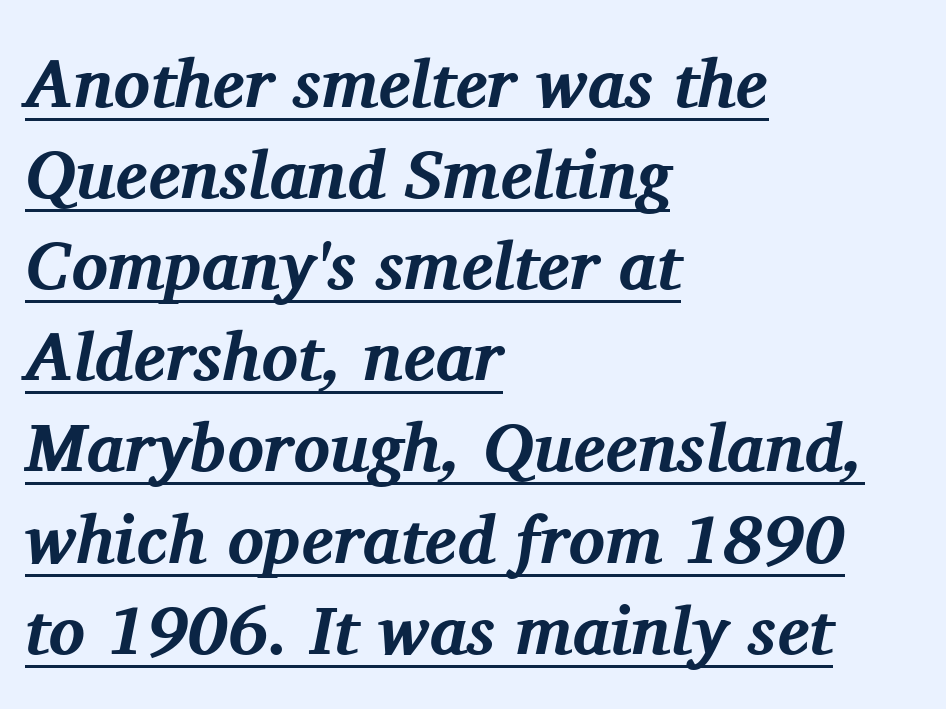
The image shows 68 px bold serif type, italic (leaning right); set left-aligned, normal line spacing (1.34x), normal letter spacing, underlined; medium stroke contrast and a medium x-height.
